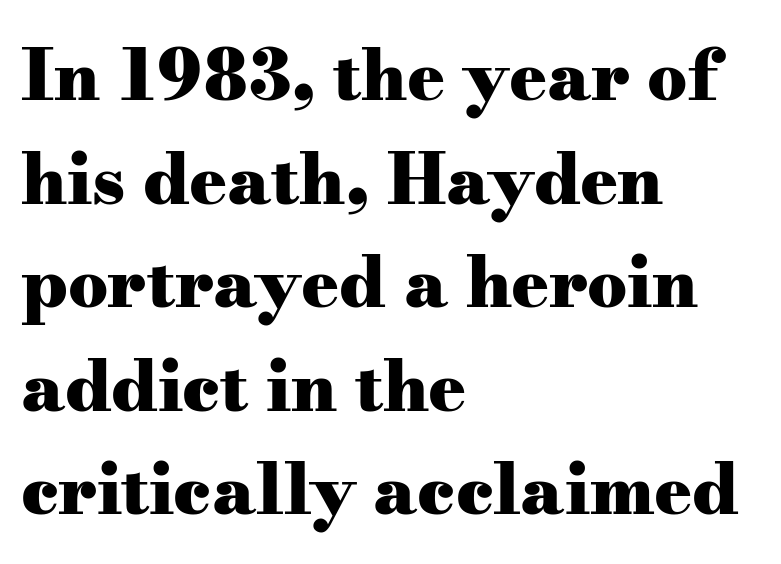
The image shows 70 px heavy, wide serif type, upright; set left-aligned, normal line spacing (1.48x), normal letter spacing, not underlined; medium stroke contrast and a small x-height.
